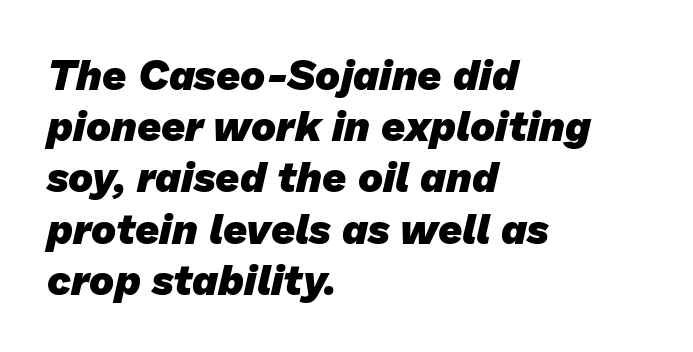
The image shows 42 px heavy sans-serif type; set left-aligned, line spacing 1.22x, normal letter spacing, not underlined; low stroke contrast and a medium x-height.
